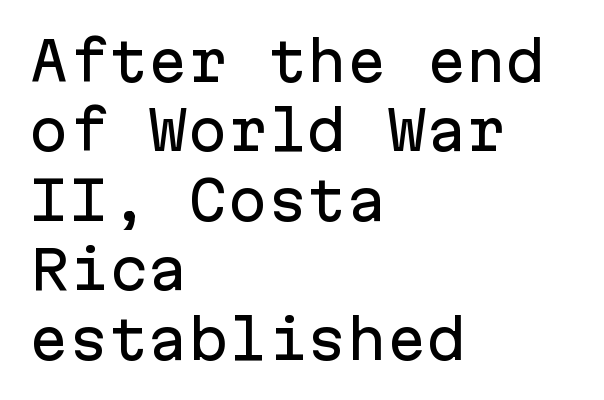
{"serif": "no", "italic": "no", "width": "normal", "stroke_contrast": "low", "x_height": "medium", "monospaced": "yes", "underline": "no", "align": "left", "line_spacing": "normal", "line_spacing_ratio": 1.31, "letter_spacing": "normal", "letter_spacing_em": 0.0, "glyph_px": 53}
